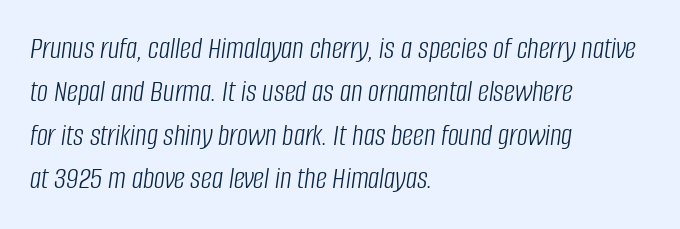
Q: Is the text bold? A: No.
Q: Is the text italic (slanted)? A: Yes, it leans right by about 8 degrees.
Q: Is the text underlined? A: No.
Q: How is the paragraph aligned? A: Left-aligned.
Q: Is the spacing between letters normal or unusually wide? A: Normal.
Q: Is the spacing between lines tight, normal or loose? A: Normal.
Q: Width (condensed, normal, or wide)? A: Condensed.
Q: Stroke contrast? A: Low.
Q: x-height? A: Large.
Q: Monospaced? A: No.
